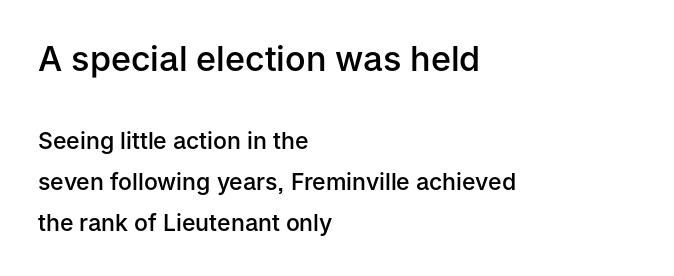
{"serif": "no", "italic": "no", "bold": "semi", "weight": "semibold", "width": "normal", "stroke_contrast": "low", "x_height": "medium", "monospaced": "no", "underline": "no", "align": "left", "line_spacing_ratio": 1.79, "letter_spacing": "normal", "letter_spacing_em": 0.0, "larger_block": "first", "size_ratio": 1.48, "glyph_px": 34}
